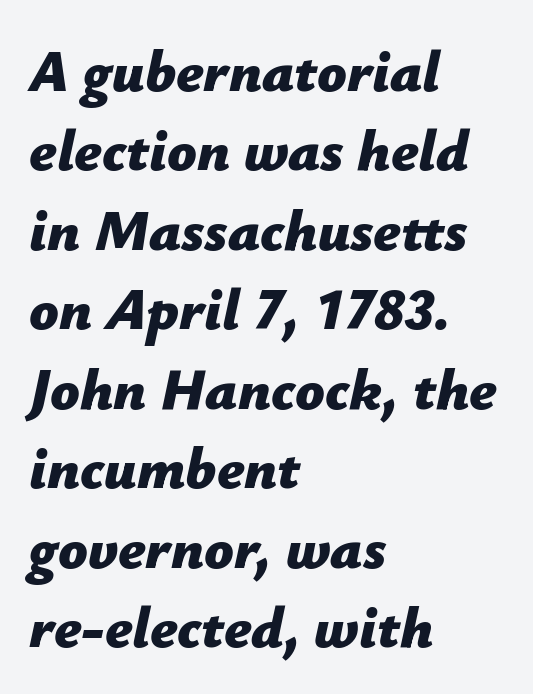
The image shows 58 px bold type, italic (leaning right); set left-aligned, normal line spacing (1.37x), normal letter spacing, not underlined; low stroke contrast and a medium x-height.
